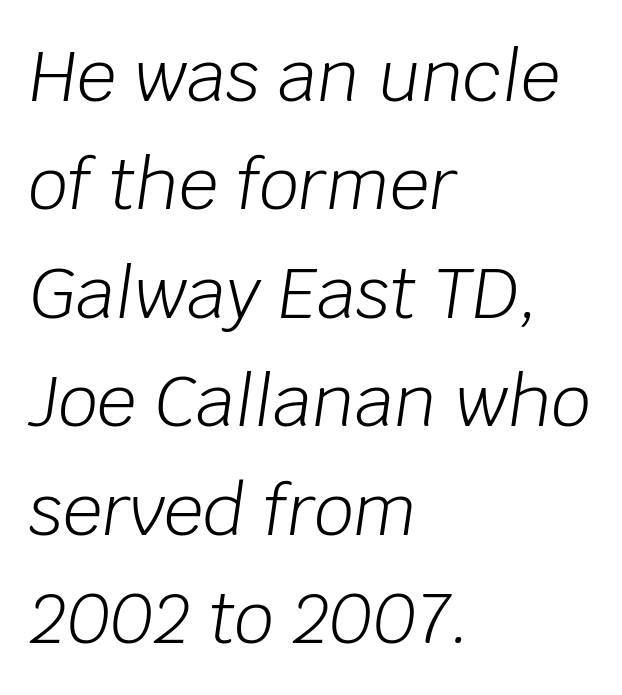
Check under the words: just untouched page. The font's italic variant was chosen for this text. This sample has the flowing, uneven cadence of proportional lettering. The font sits on the lighter half of the weight spectrum, regular included. Between one letter and the next there's only the usual sliver of space. Normally led — the rows are evenly, conventionally spaced.
